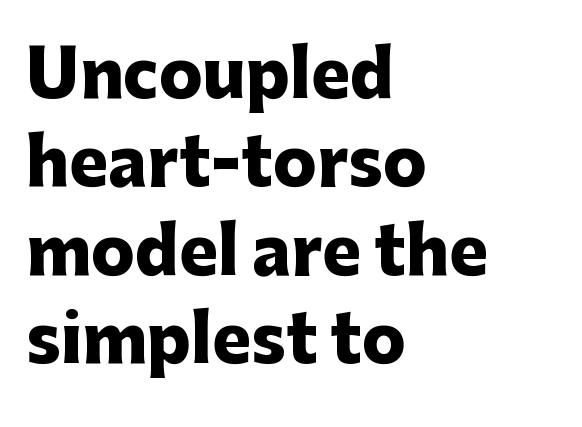
Q: Is the text bold? A: Yes.
Q: Is the text italic (slanted)? A: No, it is upright.
Q: Is the typeface a serif or a sans-serif typeface? A: Sans-serif.
Q: Is the text underlined? A: No.
Q: How is the paragraph aligned? A: Left-aligned.
Q: Is the spacing between letters normal or unusually wide? A: Normal.
Q: Is the spacing between lines tight, normal or loose? A: Normal.
Q: Width (condensed, normal, or wide)? A: Normal.
Q: Stroke contrast? A: Low.
Q: x-height? A: Medium.
Q: Monospaced? A: No.
